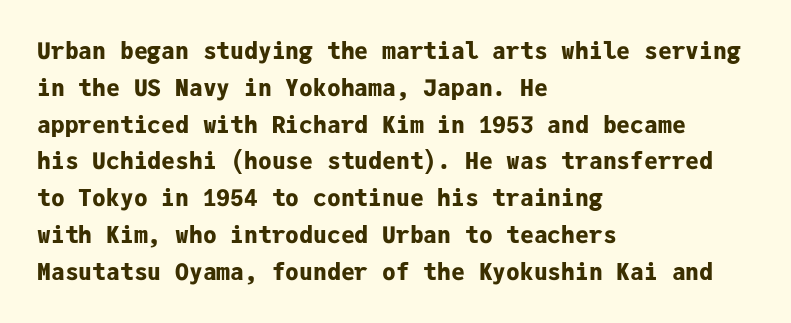
The passage shown stacks its lines at a standard gap. The rag falls on the right side of this text block. Nope, not italic — everything's standing straight. Rule under the text: the space is simply empty. The face used here is rendered with its standard letterfit.
